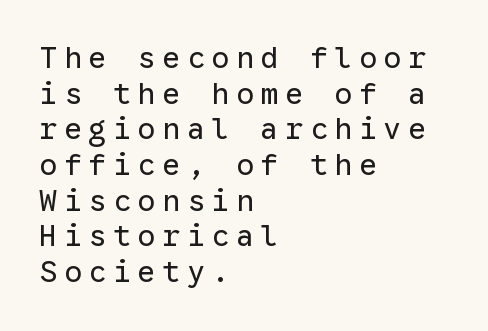
The image shows 30 px regular-weight sans-serif type, upright, monospaced; set left-aligned, line spacing 1.19x, unusually wide letter spacing (+0.22 em), not underlined; low stroke contrast and a medium x-height.
